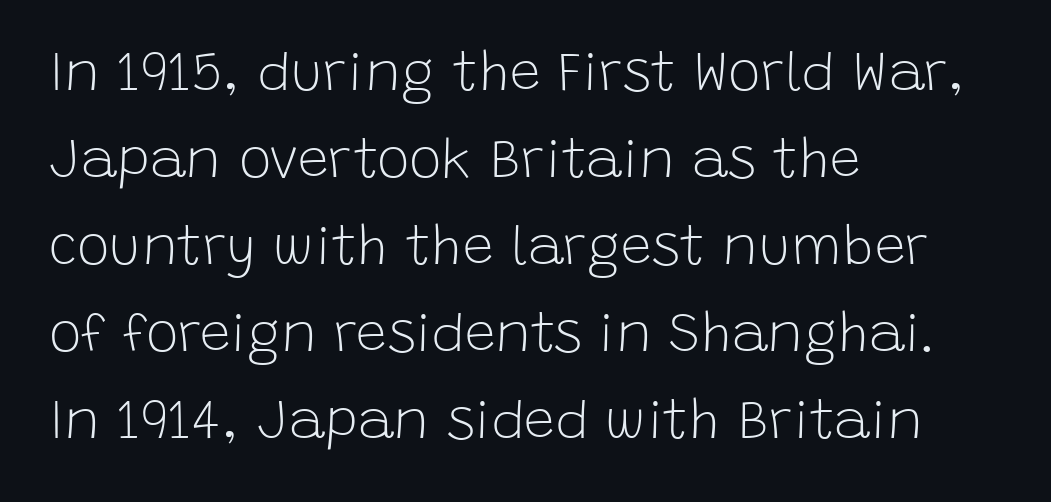
Q: Is the text bold? A: No.
Q: Is the text italic (slanted)? A: No, it is upright.
Q: Is the typeface a serif or a sans-serif typeface? A: Sans-serif.
Q: Is the text underlined? A: No.
Q: How is the paragraph aligned? A: Left-aligned.
Q: Is the spacing between letters normal or unusually wide? A: Normal.
Q: Is the spacing between lines tight, normal or loose? A: Normal.
Q: Width (condensed, normal, or wide)? A: Normal.
Q: Stroke contrast? A: Low.
Q: x-height? A: Large.
Q: Monospaced? A: No.
